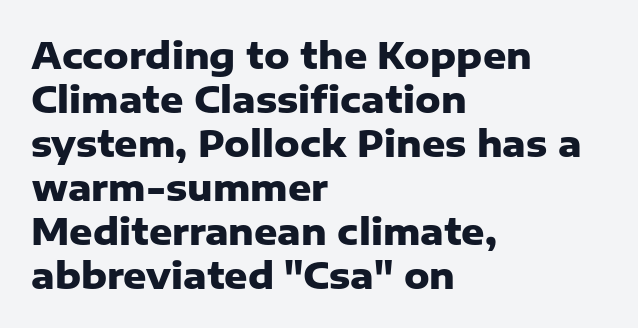
{"serif": "no", "italic": "no", "bold": "yes", "weight": "heavy", "width": "normal", "stroke_contrast": "low", "x_height": "medium", "monospaced": "no", "underline": "no", "align": "left", "line_spacing_ratio": 1.22, "letter_spacing": "normal", "letter_spacing_em": 0.0, "glyph_px": 36}
